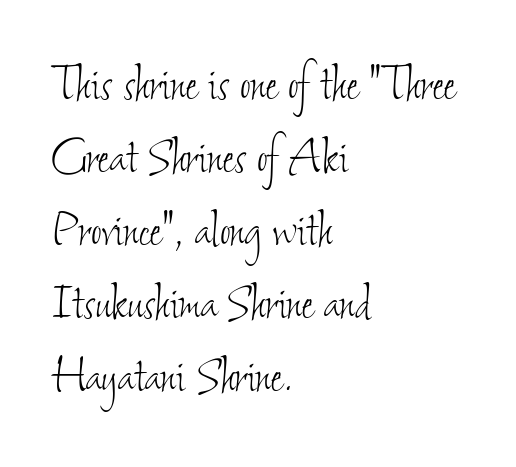
The image shows 58 px thin, condensed type; set left-aligned, normal line spacing (1.26x), normal letter spacing, not underlined; low stroke contrast and a small x-height.
